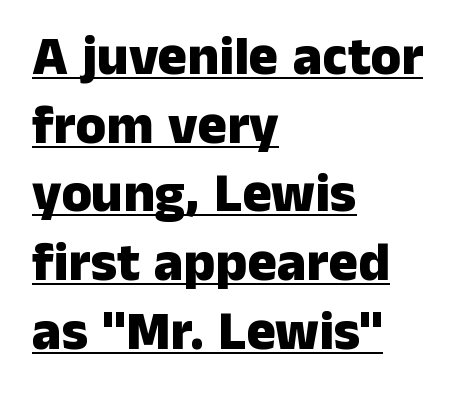
Caption: lettering with a line underneath. Rendered with straight, roman letterforms. Rows of type keep a routine distance in the vertical direction. Proportional: the letters do not fall into vertical columns.
